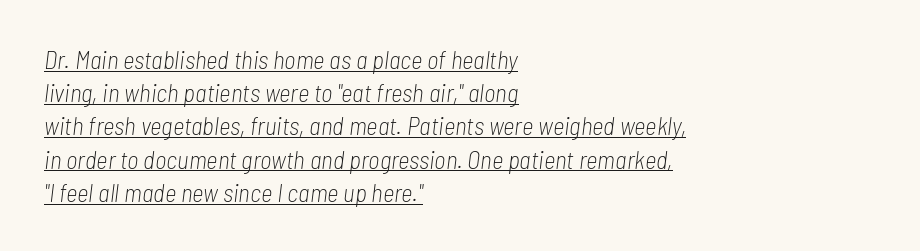
{"italic": "yes", "lean": "right", "slant_degrees": 7, "bold": "no", "underline": "yes", "align": "left", "line_spacing": "normal", "line_spacing_ratio": 1.33, "letter_spacing": "normal", "letter_spacing_em": 0.0, "glyph_px": 25}
